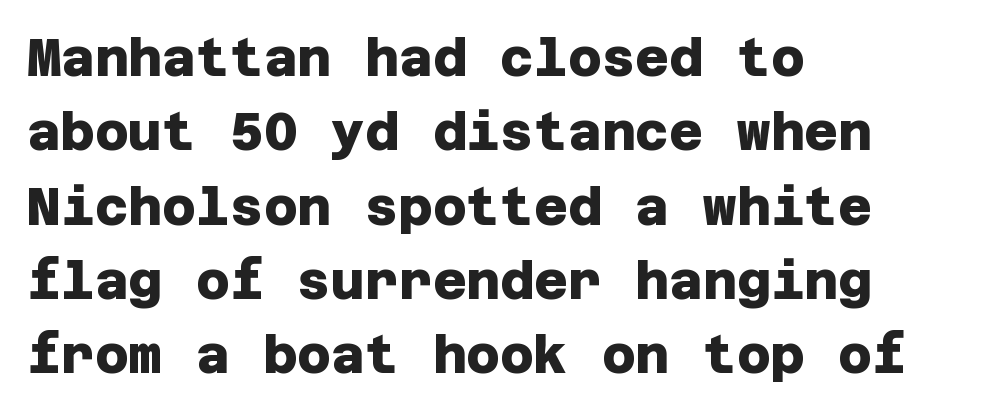
{"serif": "no", "bold": "yes", "weight": "heavy", "width": "normal", "stroke_contrast": "low", "x_height": "large", "underline": "no", "align": "left", "line_spacing": "normal", "line_spacing_ratio": 1.43, "letter_spacing": "normal", "letter_spacing_em": 0.0, "glyph_px": 52}
